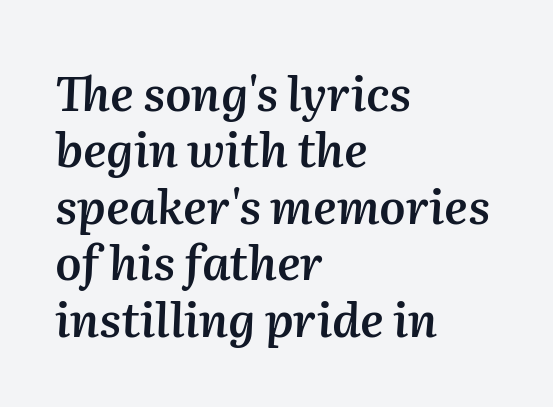
Q: Is the text bold? A: Semi-bold.
Q: Is the text italic (slanted)? A: Yes, it leans right by about 2 degrees.
Q: Is the text underlined? A: No.
Q: How is the paragraph aligned? A: Left-aligned.
Q: Is the spacing between letters normal or unusually wide? A: Normal.
Q: Width (condensed, normal, or wide)? A: Normal.
Q: Stroke contrast? A: Medium.
Q: x-height? A: Medium.
Q: Monospaced? A: No.
